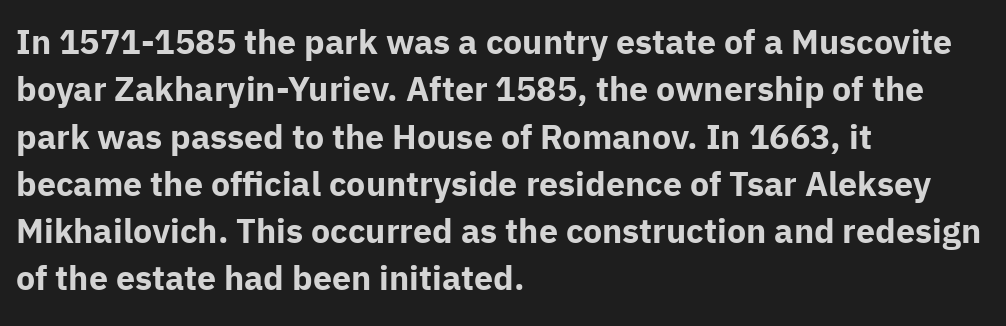
{"serif": "no", "italic": "no", "bold": "yes", "weight": "bold", "width": "normal", "stroke_contrast": "low", "x_height": "medium", "monospaced": "no", "underline": "no", "align": "left", "line_spacing": "normal", "line_spacing_ratio": 1.39, "letter_spacing": "normal", "letter_spacing_em": 0.0, "glyph_px": 34}
